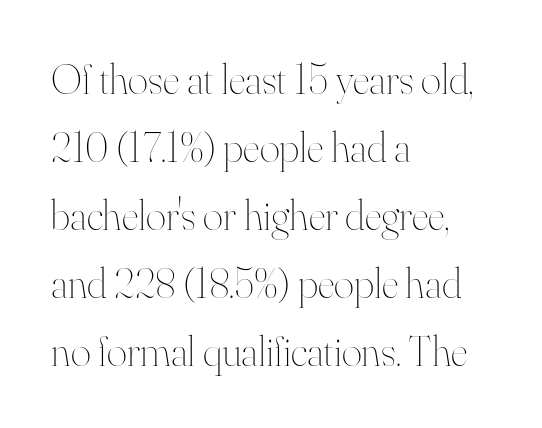
Q: Is the text bold? A: No.
Q: Is the text italic (slanted)? A: No, it is upright.
Q: Is the text underlined? A: No.
Q: How is the paragraph aligned? A: Left-aligned.
Q: Is the spacing between letters normal or unusually wide? A: Normal.
Q: Is the spacing between lines tight, normal or loose? A: Normal.
Q: Width (condensed, normal, or wide)? A: Normal.
Q: Stroke contrast? A: High.
Q: x-height? A: Small.
Q: Monospaced? A: No.
